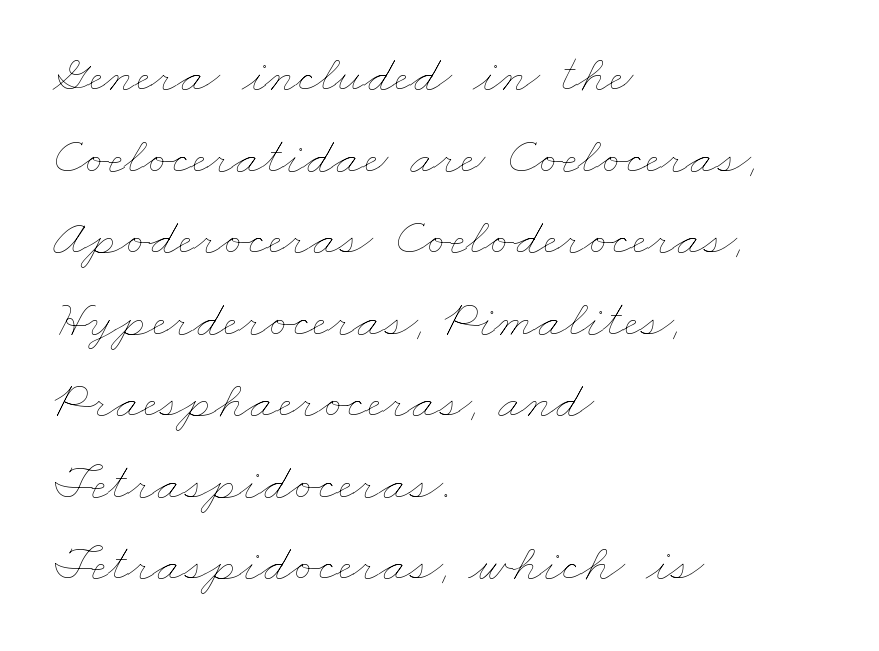
What stands out about the letter spacing? Nothing — it is the standard amount. Each row of text sits above clean, open space. Note the varied advance widths — an 'i' is clearly narrower than an 'm'. Reading down the column, the eye jumps a familiar distance to each next line.
